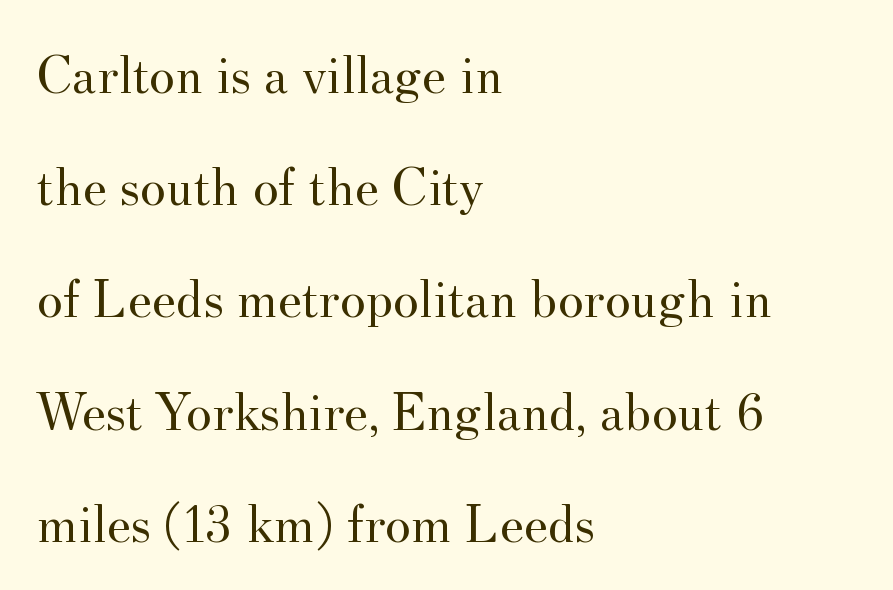
The typesetter chose a ragged-right arrangement here. Font category for this specimen: serif. Nobody drew a line under any word here. Designer's note — italics off, roman on. Each letter keeps its own natural width here, so spacing adapts to shape. The rendering uses a large line-height, opening up the rows.
